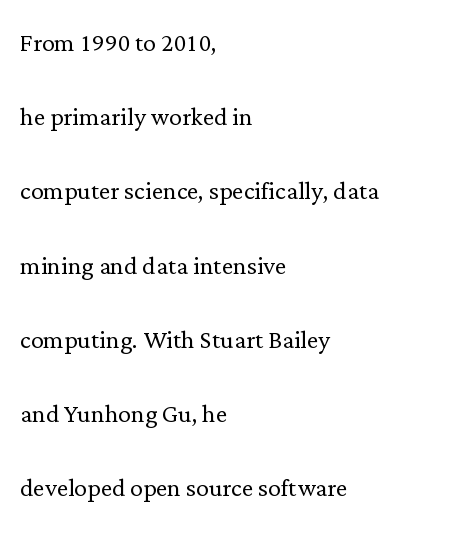
The image shows 32 px light serif type, upright; set left-aligned, loose line spacing (2.32x), normal letter spacing, not underlined; low stroke contrast and a medium x-height.
